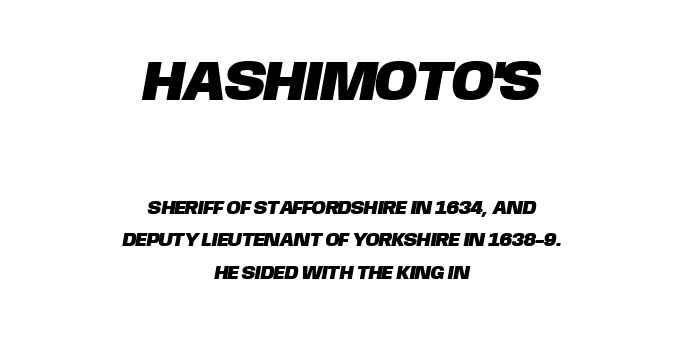
{"serif": "no", "width": "normal", "stroke_contrast": "low", "x_height": "large", "monospaced": "no", "underline": "no", "align": "center", "line_spacing_ratio": 1.72, "letter_spacing": "normal", "letter_spacing_em": 0.0, "larger_block": "first", "size_ratio": 3.0, "glyph_px": 57}
